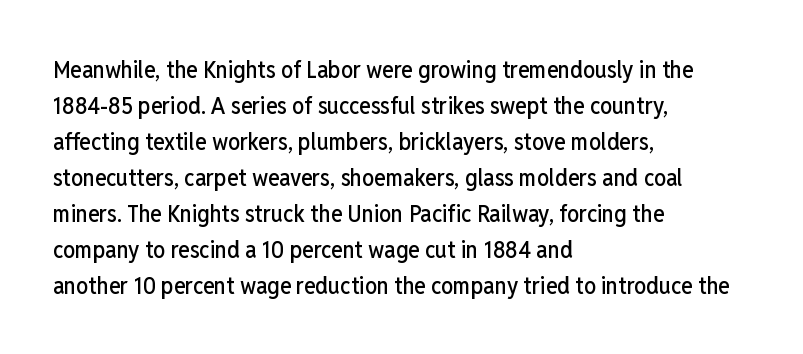
You can tell it's not italic because the verticals are truly vertical. Whoever set this chose a conventional vertical rhythm. The line texture is even and compact thanks to regular tracking. Each row of text sits above clean, open space.
